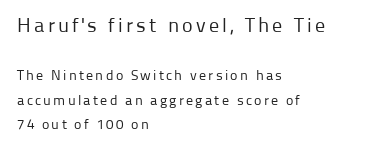
Q: Is the text bold? A: No.
Q: Is the text italic (slanted)? A: No, it is upright.
Q: Is the text underlined? A: No.
Q: How is the paragraph aligned? A: Left-aligned.
Q: Which block of text is set in a larger size, the first (top) or the second (bottom)? A: The first (top) one.
